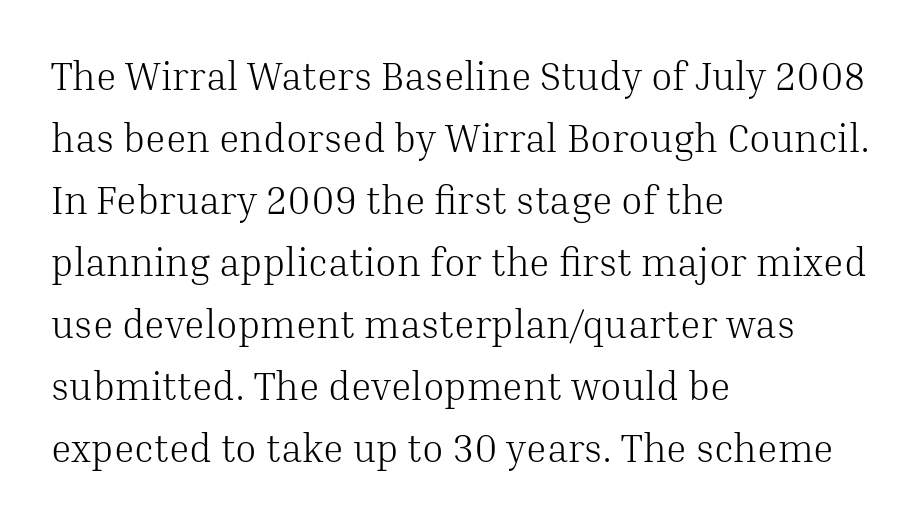
The line-height multiplier appears to be the usual default. The letters stand straight up with perfectly vertical stems. Varying glyph widths throughout — classic text-font behaviour. The rendering keeps characters at their native spacing.
